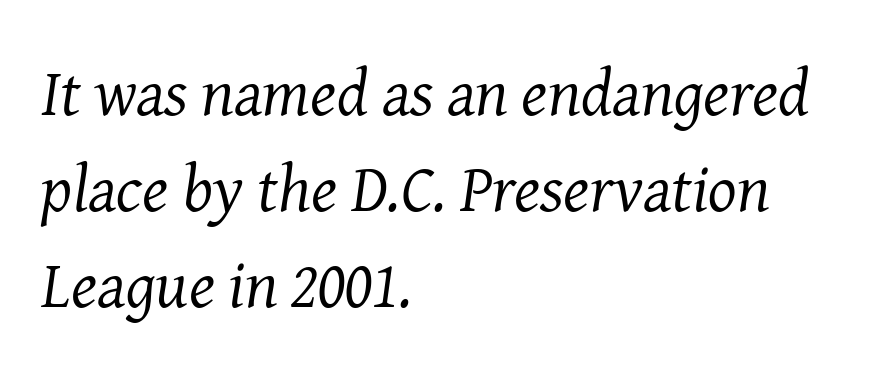
The image shows 67 px regular-weight serif type, italic (leaning right); set left-aligned, normal line spacing (1.43x), normal letter spacing, not underlined; medium stroke contrast and a medium x-height.
